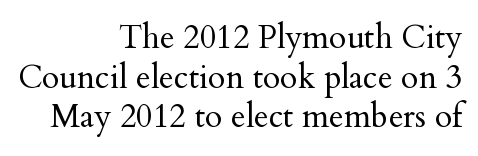
Q: Is the text bold? A: No.
Q: Is the text italic (slanted)? A: No, it is upright.
Q: Is the typeface a serif or a sans-serif typeface? A: Serif.
Q: Is the text underlined? A: No.
Q: How is the paragraph aligned? A: Right-aligned.
Q: Is the spacing between letters normal or unusually wide? A: Normal.
Q: Width (condensed, normal, or wide)? A: Normal.
Q: Stroke contrast? A: Medium.
Q: x-height? A: Small.
Q: Monospaced? A: No.
